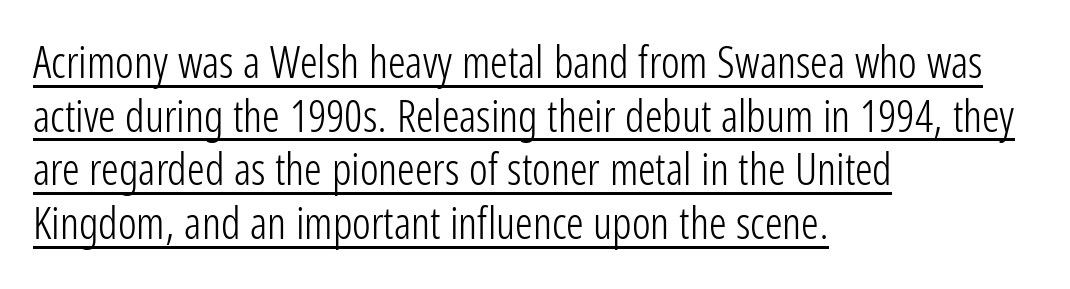
The image shows 44 px light, condensed sans-serif type, upright; set left-aligned, line spacing 1.22x, normal letter spacing, underlined; low stroke contrast and a medium x-height.
